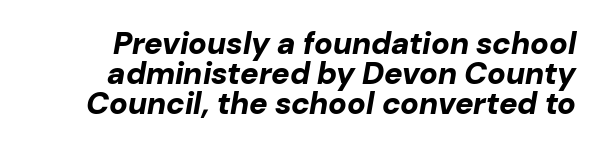
Notice how descenders almost collide with the ascenders below — that's tight leading. Do the characters align in a grid? No, the font is proportional. Nobody drew a line under any word here. Characters are canted at an angle relative to the baseline's perpendicular. The compositor pushed each line to the right boundary.
